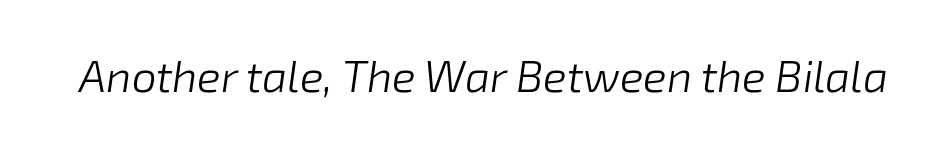
Q: Is the text bold? A: No.
Q: Is the text italic (slanted)? A: Yes, it leans right by about 8 degrees.
Q: Is the text underlined? A: No.
Q: Is the spacing between letters normal or unusually wide? A: Normal.
Q: Width (condensed, normal, or wide)? A: Normal.
Q: Stroke contrast? A: Low.
Q: x-height? A: Medium.
Q: Monospaced? A: No.
